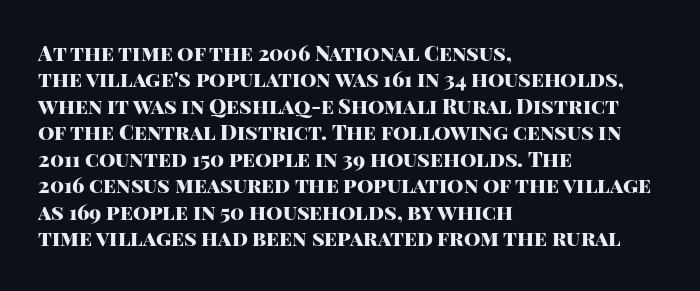
The image shows 21 px bold type, upright; set left-aligned, normal line spacing (1.26x), normal letter spacing, not underlined.
